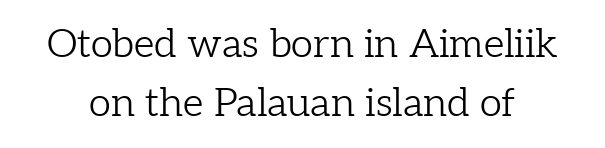
{"serif": "yes", "italic": "no", "bold": "no", "weight": "light", "width": "normal", "stroke_contrast": "low", "x_height": "medium", "monospaced": "no", "underline": "no", "line_spacing": "normal", "line_spacing_ratio": 1.47, "letter_spacing": "normal", "letter_spacing_em": 0.0, "glyph_px": 40}
